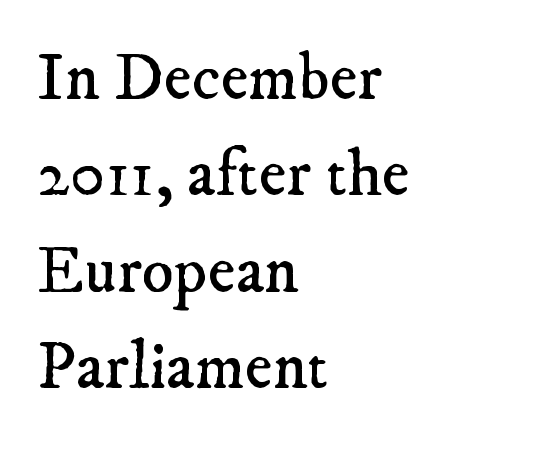
Q: Is the text bold? A: No.
Q: Is the typeface a serif or a sans-serif typeface? A: Serif.
Q: Is the text underlined? A: No.
Q: How is the paragraph aligned? A: Left-aligned.
Q: Is the spacing between letters normal or unusually wide? A: Normal.
Q: Is the spacing between lines tight, normal or loose? A: Normal.
Q: Width (condensed, normal, or wide)? A: Normal.
Q: Stroke contrast? A: Low.
Q: x-height? A: Small.
Q: Monospaced? A: No.
